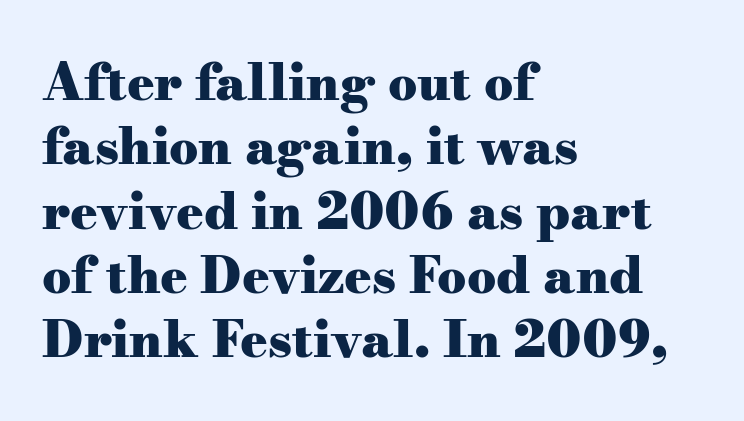
Q: Is the text bold? A: Yes.
Q: Is the text italic (slanted)? A: No, it is upright.
Q: Is the typeface a serif or a sans-serif typeface? A: Serif.
Q: Is the text underlined? A: No.
Q: How is the paragraph aligned? A: Left-aligned.
Q: Is the spacing between letters normal or unusually wide? A: Normal.
Q: Is the spacing between lines tight, normal or loose? A: Normal.
Q: Width (condensed, normal, or wide)? A: Wide.
Q: Stroke contrast? A: Medium.
Q: x-height? A: Small.
Q: Monospaced? A: No.
